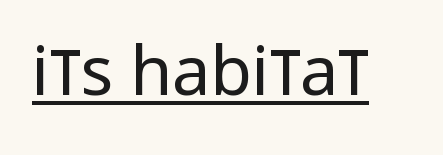
Students, observe the line beneath the letters — that is underlining. This is not heavy type; no bold has been used. This is sans-serif lettering, the kind often seen on screens and signage. The type sits square on the baseline with zero lean.
